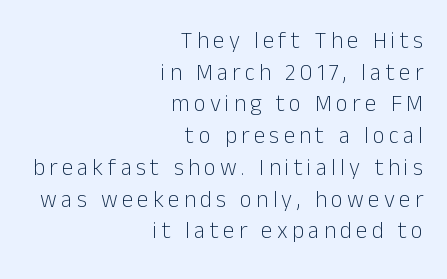
Q: Is the text bold? A: No.
Q: Is the text italic (slanted)? A: No, it is upright.
Q: Is the text underlined? A: No.
Q: How is the paragraph aligned? A: Right-aligned.
Q: Is the spacing between lines tight, normal or loose? A: Normal.
